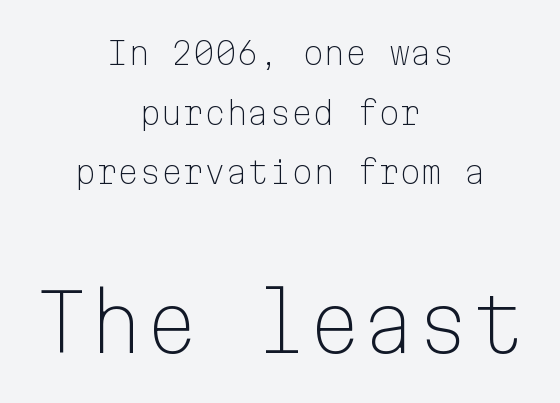
Q: Is the text bold? A: No.
Q: Is the text italic (slanted)? A: No, it is upright.
Q: Is the typeface a serif or a sans-serif typeface? A: Sans-serif.
Q: Is the text underlined? A: No.
Q: How is the paragraph aligned? A: Centered.
Q: Is the spacing between letters normal or unusually wide? A: Normal.
Q: Is the spacing between lines tight, normal or loose? A: Loose.
Q: Which block of text is set in a larger size, the first (top) or the second (bottom)? A: The second (bottom) one.
Q: Width (condensed, normal, or wide)? A: Normal.
Q: Stroke contrast? A: Low.
Q: x-height? A: Medium.
Q: Monospaced? A: Yes.
